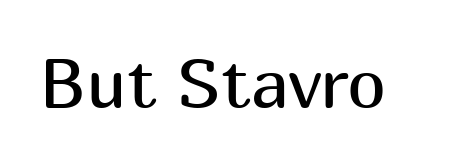
The image shows 70 px regular-weight sans-serif type, upright; set normal letter spacing, not underlined; medium stroke contrast and a medium x-height.
